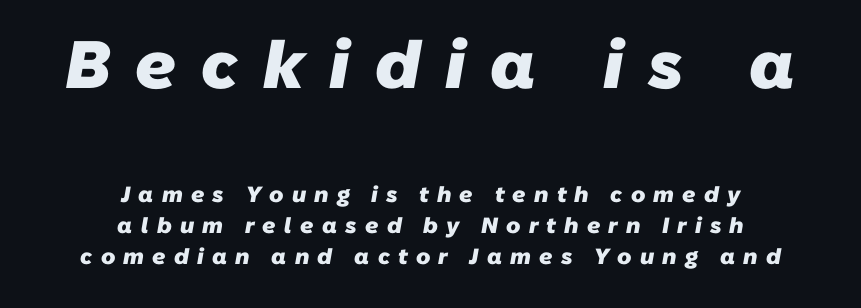
The image shows 67 px heavy sans-serif type; set centered, normal line spacing (1.4x), unusually wide letter spacing (+0.37 em), not underlined; the first (top) block is 3.05x larger; low stroke contrast and a medium x-height.
